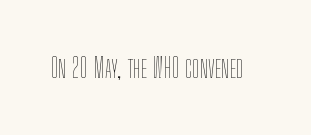
The image shows 27 px text type, upright; set normal letter spacing, not underlined.
